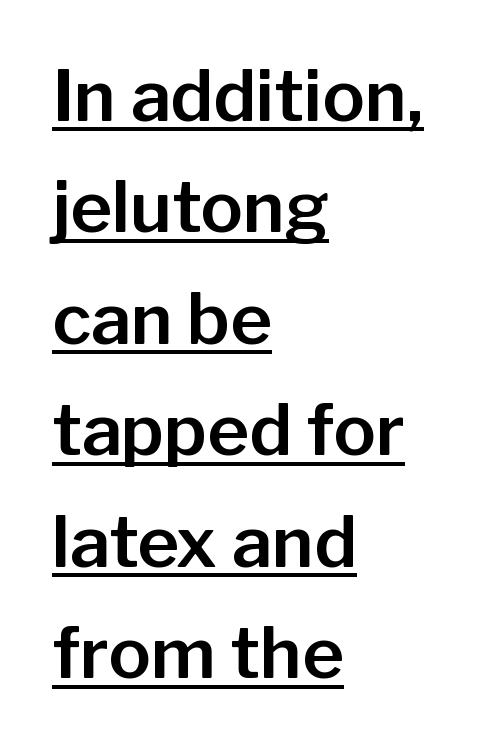
{"serif": "no", "italic": "no", "width": "normal", "stroke_contrast": "low", "x_height": "medium", "monospaced": "no", "underline": "yes", "align": "left", "line_spacing": "normal", "line_spacing_ratio": 1.57, "letter_spacing": "normal", "letter_spacing_em": 0.0, "glyph_px": 71}
